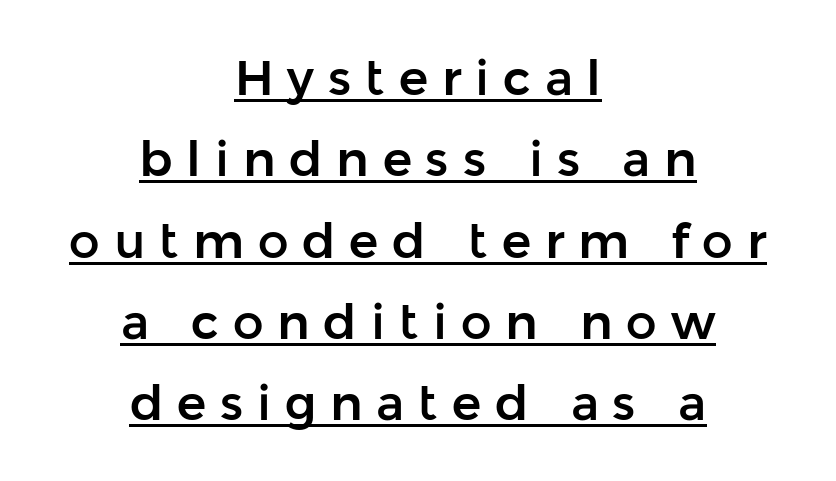
The image shows 49 px sans-serif type, upright; set centered, normal line spacing (1.66x), unusually wide letter spacing (+0.28 em), underlined; low stroke contrast and a medium x-height.
